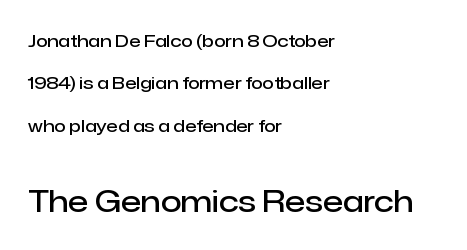
Q: Is the text bold? A: Semi-bold.
Q: Is the text italic (slanted)? A: No, it is upright.
Q: Is the typeface a serif or a sans-serif typeface? A: Sans-serif.
Q: Is the text underlined? A: No.
Q: How is the paragraph aligned? A: Left-aligned.
Q: Is the spacing between letters normal or unusually wide? A: Normal.
Q: Is the spacing between lines tight, normal or loose? A: Loose.
Q: Which block of text is set in a larger size, the first (top) or the second (bottom)? A: The second (bottom) one.
Q: Width (condensed, normal, or wide)? A: Normal.
Q: Stroke contrast? A: Low.
Q: x-height? A: Medium.
Q: Monospaced? A: No.
